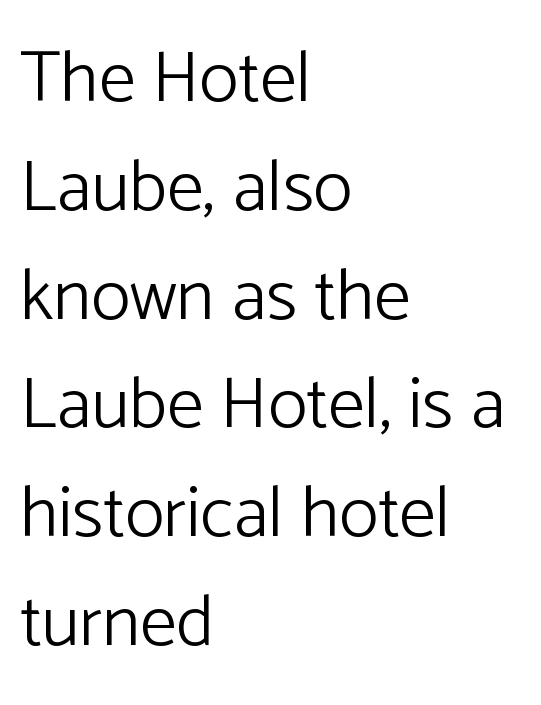
Q: Is the text bold? A: No.
Q: Is the text italic (slanted)? A: No, it is upright.
Q: Is the typeface a serif or a sans-serif typeface? A: Sans-serif.
Q: Is the text underlined? A: No.
Q: How is the paragraph aligned? A: Left-aligned.
Q: Is the spacing between letters normal or unusually wide? A: Normal.
Q: Is the spacing between lines tight, normal or loose? A: Normal.
Q: Width (condensed, normal, or wide)? A: Normal.
Q: Stroke contrast? A: Low.
Q: x-height? A: Medium.
Q: Monospaced? A: No.
